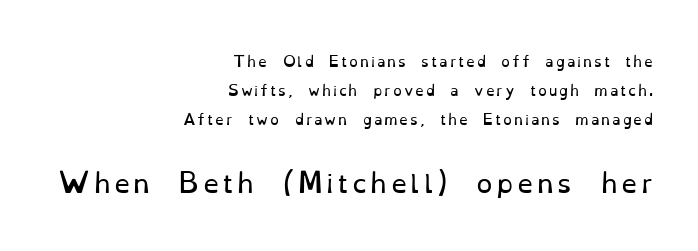
{"italic": "no", "bold": "no", "underline": "no", "align": "right", "line_spacing": "loose", "line_spacing_ratio": 2.06, "larger_block": "second", "size_ratio": 1.86, "glyph_px": 26}
